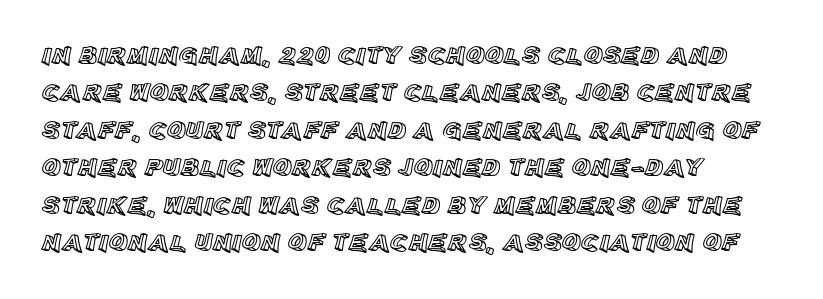
Q: Is the text italic (slanted)? A: Yes.
Q: Is the text underlined? A: No.
Q: How is the paragraph aligned? A: Left-aligned.
Q: Is the spacing between letters normal or unusually wide? A: Normal.
Q: Is the spacing between lines tight, normal or loose? A: Normal.
